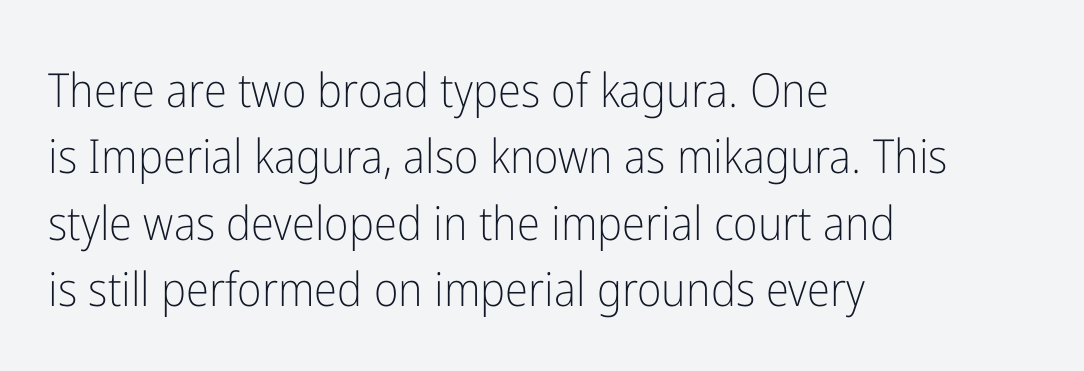
Q: Is the text bold? A: No.
Q: Is the text italic (slanted)? A: No, it is upright.
Q: Is the typeface a serif or a sans-serif typeface? A: Sans-serif.
Q: Is the text underlined? A: No.
Q: How is the paragraph aligned? A: Left-aligned.
Q: Is the spacing between letters normal or unusually wide? A: Normal.
Q: Is the spacing between lines tight, normal or loose? A: Normal.
Q: Width (condensed, normal, or wide)? A: Condensed.
Q: Stroke contrast? A: Low.
Q: x-height? A: Medium.
Q: Monospaced? A: No.
